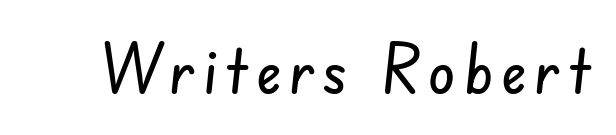
{"serif": "no", "width": "condensed", "stroke_contrast": "low", "x_height": "small", "monospaced": "no", "underline": "no", "glyph_px": 68}
